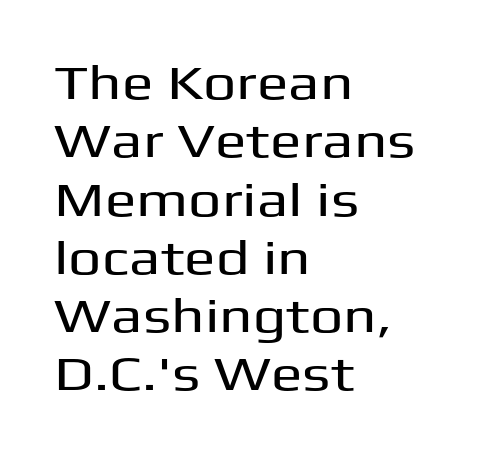
The image shows 47 px wide sans-serif type, upright; set left-aligned, line spacing 1.24x, normal letter spacing, not underlined; medium stroke contrast and a medium x-height.
